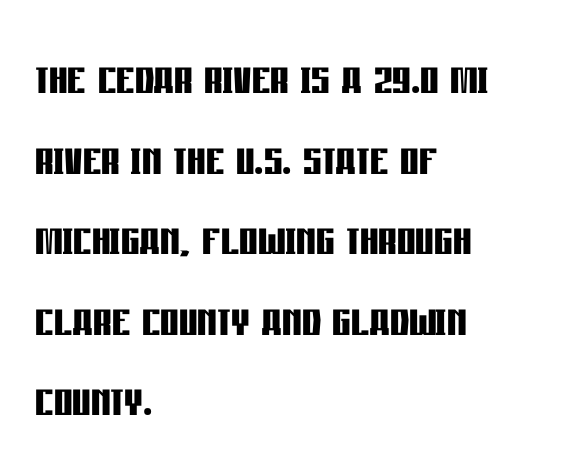
{"serif": "no", "italic": "no", "bold": "yes", "weight": "semibold", "width": "condensed", "stroke_contrast": "low", "x_height": "large", "monospaced": "no", "underline": "no", "align": "left", "line_spacing": "normal", "line_spacing_ratio": 1.39, "letter_spacing": "normal", "letter_spacing_em": 0.0, "glyph_px": 58}
